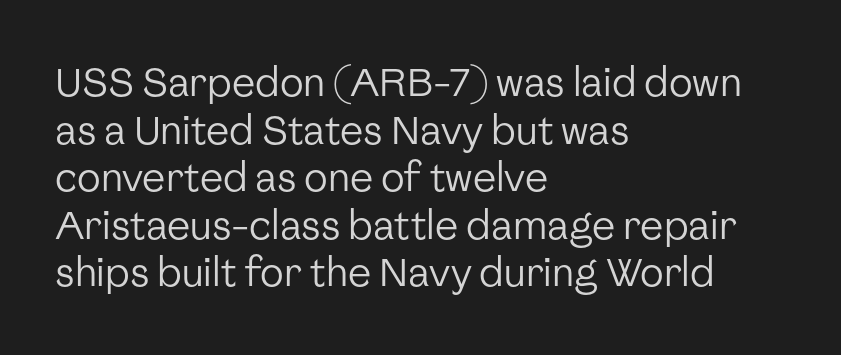
{"serif": "no", "italic": "no", "bold": "no", "weight": "regular", "width": "normal", "stroke_contrast": "low", "x_height": "medium", "monospaced": "no", "underline": "no", "align": "left", "line_spacing_ratio": 1.22, "letter_spacing": "normal", "letter_spacing_em": 0.0, "glyph_px": 39}
